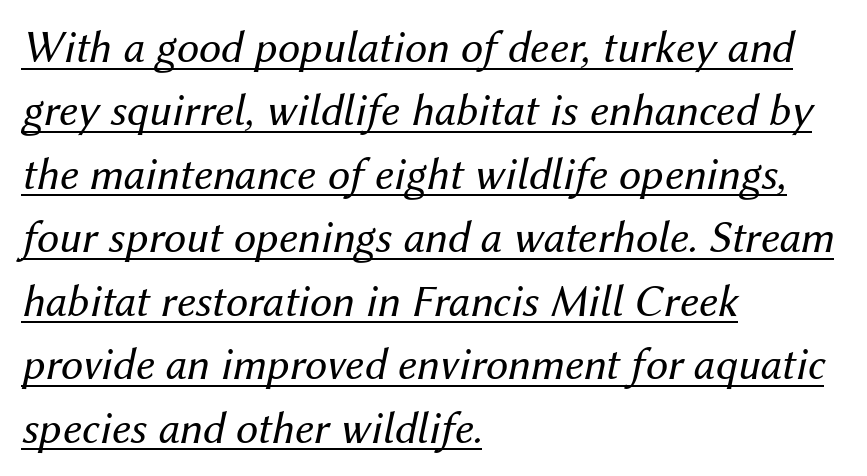
Students, observe: this is what conventionally led text looks like. The words here are underlined. The characters are drawn with everyday or finer stroke widths. When letters slant like this, we call the style italic. What stands out about the letter spacing? Nothing — it is the standard amount. The paragraph has a hard left edge and a soft right edge.
